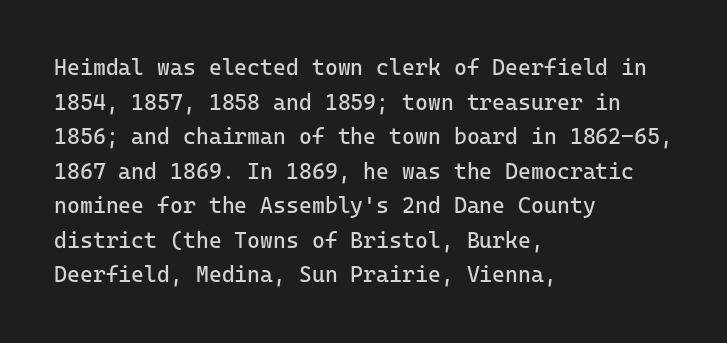
{"italic": "no", "bold": "no", "underline": "no", "align": "left", "line_spacing": "normal", "line_spacing_ratio": 1.57, "letter_spacing": "normal", "letter_spacing_em": 0.0, "glyph_px": 22}
